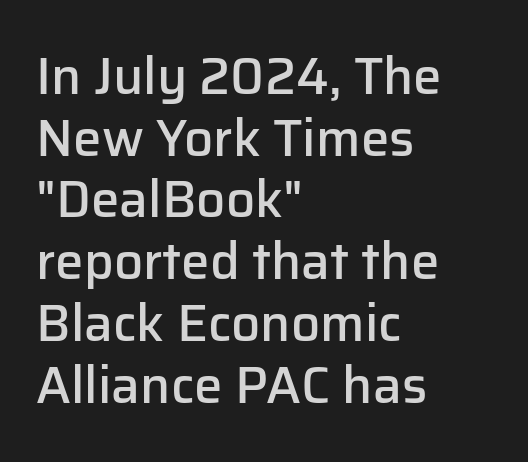
{"serif": "no", "italic": "no", "bold": "semi", "weight": "semibold", "width": "normal", "stroke_contrast": "low", "x_height": "medium", "monospaced": "no", "underline": "no", "align": "left", "line_spacing_ratio": 1.21, "letter_spacing": "normal", "letter_spacing_em": 0.0, "glyph_px": 51}
